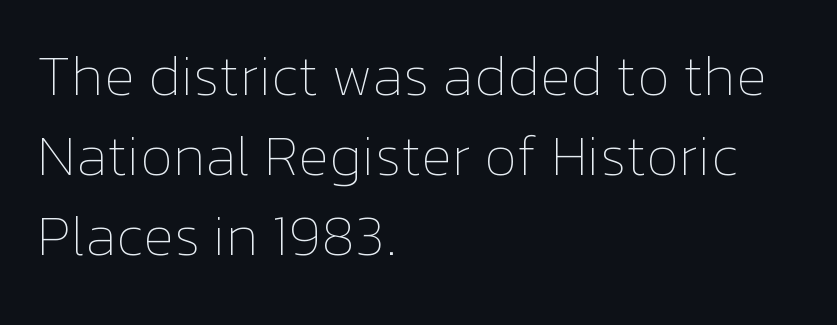
Q: Is the text bold? A: No.
Q: Is the text italic (slanted)? A: No, it is upright.
Q: Is the text underlined? A: No.
Q: How is the paragraph aligned? A: Left-aligned.
Q: Is the spacing between letters normal or unusually wide? A: Normal.
Q: Is the spacing between lines tight, normal or loose? A: Normal.
Q: Width (condensed, normal, or wide)? A: Normal.
Q: Stroke contrast? A: Low.
Q: x-height? A: Medium.
Q: Monospaced? A: No.
